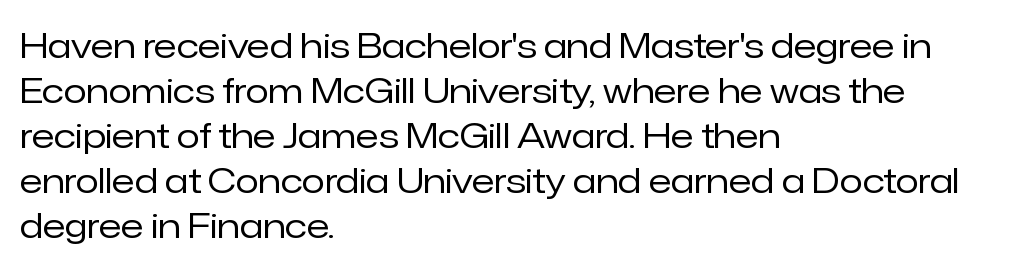
Rule under the text: the space is simply empty. Nope, not italic — everything's standing straight. Which margin do the lines hug? The left one — the right edge is uneven. Nope, no serifs anywhere on these letters. Interline gaps are of average width in this sample.
